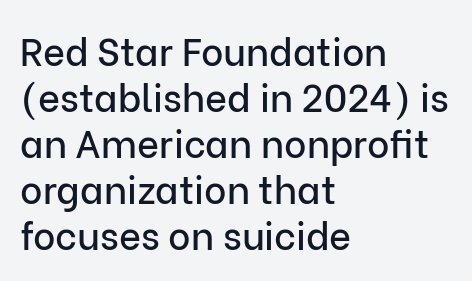
A sans-serif font was chosen for this passage. Characters follow at the spacing the type designer built in. Decoration check: the copy has no underline. This sample has the flowing, uneven cadence of proportional lettering. The letters stand straight up with perfectly vertical stems.
